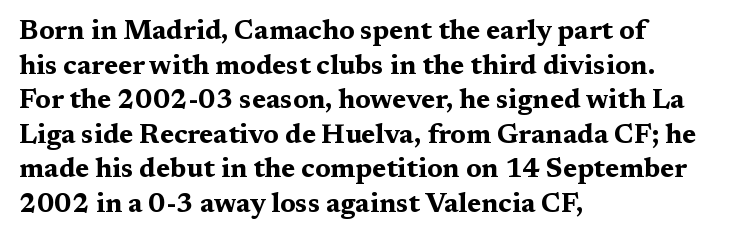
The image shows 27 px bold type, upright; set left-aligned, normal line spacing (1.28x), normal letter spacing, not underlined.
